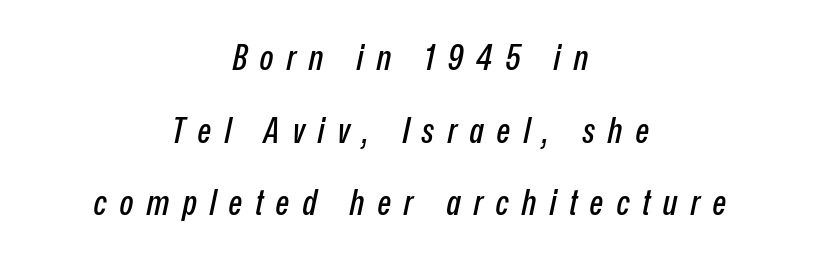
Q: Is the text italic (slanted)? A: Yes, it leans right by about 12 degrees.
Q: Is the text underlined? A: No.
Q: How is the paragraph aligned? A: Centered.
Q: Is the spacing between letters normal or unusually wide? A: Unusually wide.
Q: Is the spacing between lines tight, normal or loose? A: Loose.
Q: Width (condensed, normal, or wide)? A: Condensed.
Q: Stroke contrast? A: Low.
Q: x-height? A: Medium.
Q: Monospaced? A: No.
